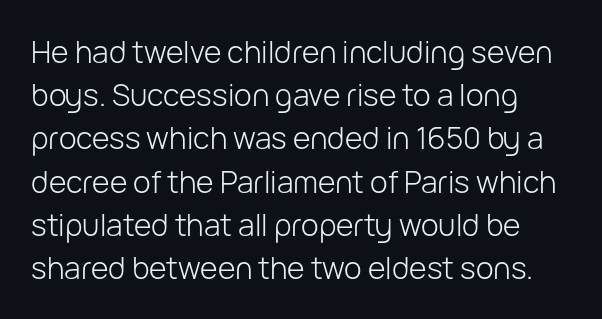
{"serif": "no", "italic": "no", "bold": "no", "weight": "light", "width": "normal", "stroke_contrast": "low", "x_height": "medium", "monospaced": "no", "underline": "no", "line_spacing": "normal", "line_spacing_ratio": 1.44, "letter_spacing": "normal", "letter_spacing_em": 0.0, "glyph_px": 30}
